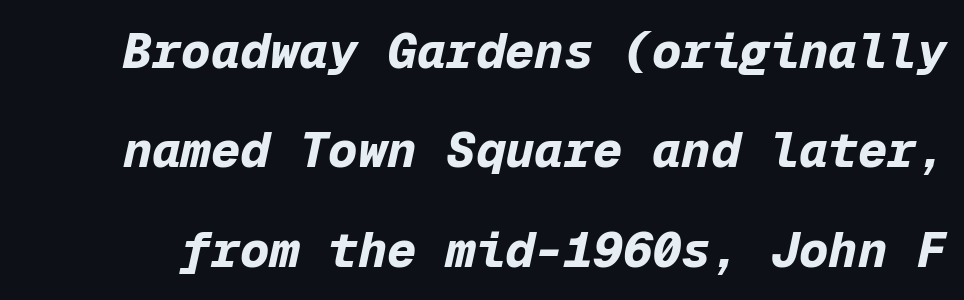
Q: Is the text bold? A: Yes.
Q: Is the text italic (slanted)? A: Yes, it leans right by about 12 degrees.
Q: Is the text underlined? A: No.
Q: Is the spacing between letters normal or unusually wide? A: Normal.
Q: Is the spacing between lines tight, normal or loose? A: Loose.
Q: Width (condensed, normal, or wide)? A: Normal.
Q: Stroke contrast? A: Low.
Q: x-height? A: Medium.
Q: Monospaced? A: Yes.
